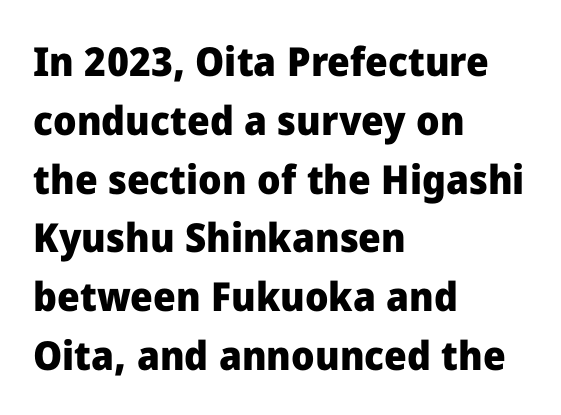
Q: Is the text bold? A: Yes.
Q: Is the text italic (slanted)? A: No, it is upright.
Q: Is the typeface a serif or a sans-serif typeface? A: Sans-serif.
Q: Is the text underlined? A: No.
Q: How is the paragraph aligned? A: Left-aligned.
Q: Is the spacing between letters normal or unusually wide? A: Normal.
Q: Is the spacing between lines tight, normal or loose? A: Normal.
Q: Width (condensed, normal, or wide)? A: Normal.
Q: Stroke contrast? A: Low.
Q: x-height? A: Medium.
Q: Monospaced? A: No.
